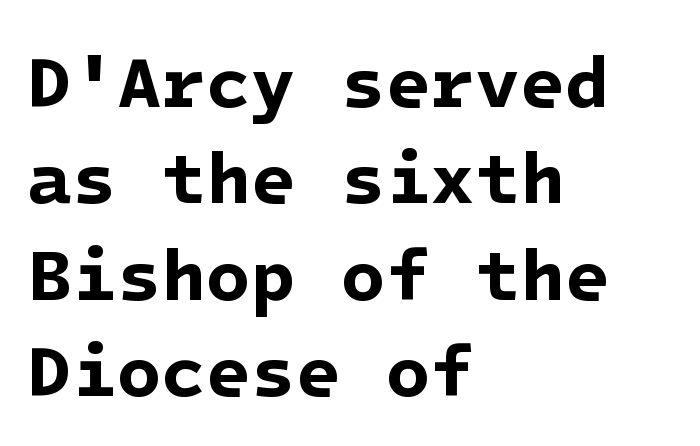
The image shows 73 px bold sans-serif type; set left-aligned, normal line spacing (1.32x), normal letter spacing, not underlined; low stroke contrast and a medium x-height.
